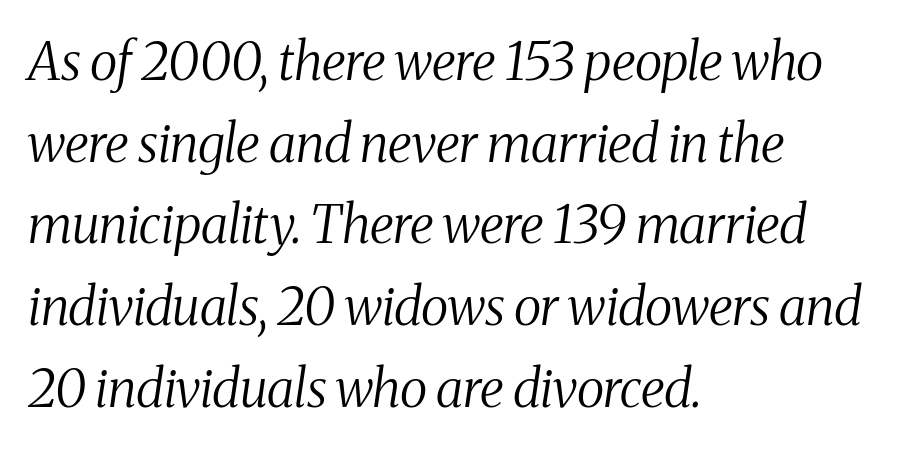
The zone under the glyphs is completely vacant. Unlike a clean sans, this face finishes its strokes with serifs. The rows are spaced the way most documents space them. This sample uses an oblique cut, with every glyph tilted off the vertical. Look at the tracking — it's just the regular setting, nothing added. One-word summary of the alignment: left.
